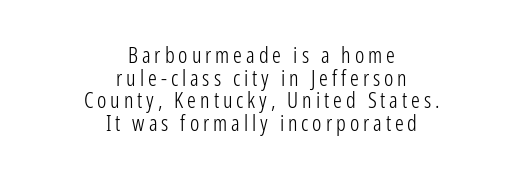
{"italic": "no", "bold": "no", "underline": "no", "align": "center", "line_spacing": "tight", "line_spacing_ratio": 1.03, "glyph_px": 22}
